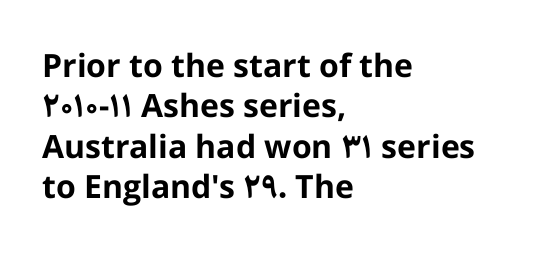
The image shows 32 px bold sans-serif type, upright; set left-aligned, normal line spacing (1.26x), normal letter spacing, not underlined; low stroke contrast and a medium x-height.
